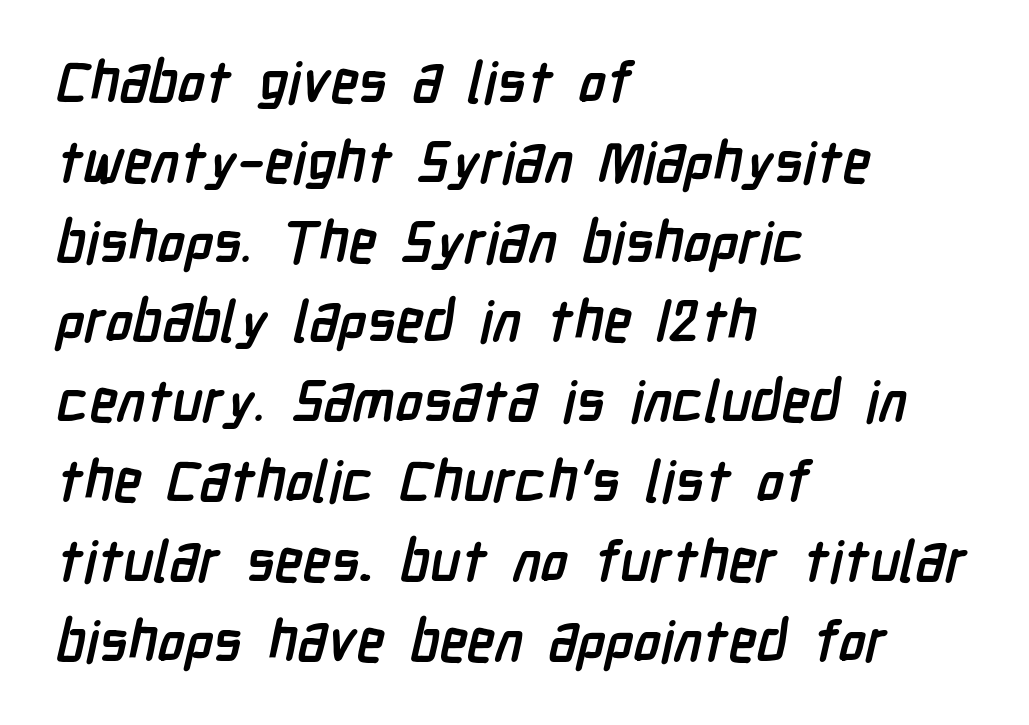
Q: Is the text bold? A: Yes.
Q: Is the typeface a serif or a sans-serif typeface? A: Sans-serif.
Q: Is the text underlined? A: No.
Q: How is the paragraph aligned? A: Left-aligned.
Q: Is the spacing between letters normal or unusually wide? A: Normal.
Q: Is the spacing between lines tight, normal or loose? A: Normal.
Q: Width (condensed, normal, or wide)? A: Condensed.
Q: Stroke contrast? A: Low.
Q: x-height? A: Medium.
Q: Monospaced? A: No.
